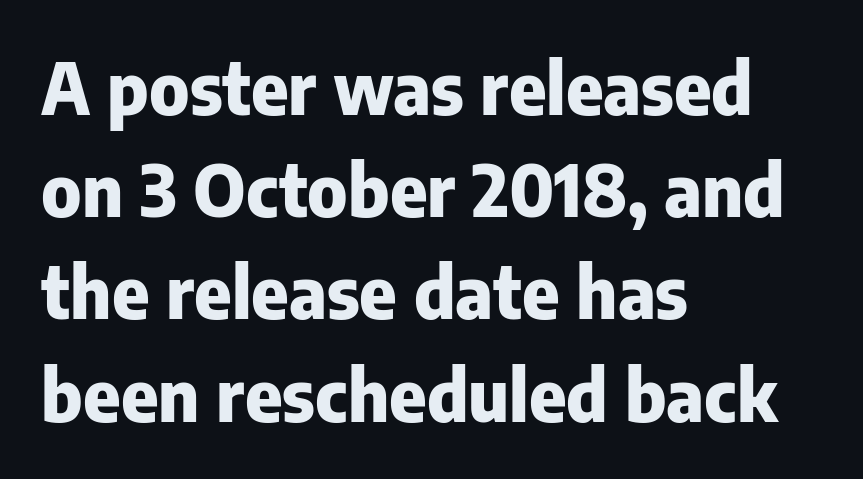
The image shows 71 px heavy sans-serif type, upright; set left-aligned, normal line spacing (1.44x), normal letter spacing, not underlined; low stroke contrast and a medium x-height.
